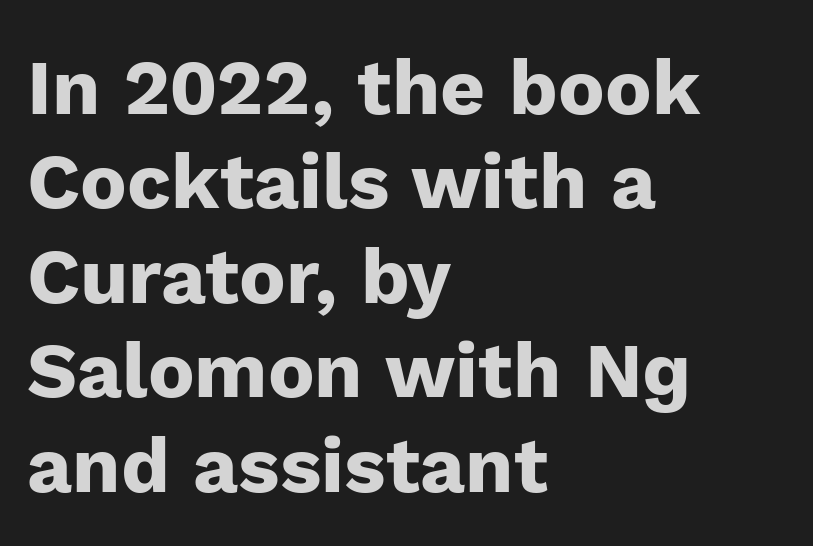
{"serif": "no", "italic": "no", "bold": "yes", "weight": "heavy", "width": "normal", "stroke_contrast": "low", "x_height": "medium", "monospaced": "no", "underline": "no", "align": "left", "line_spacing_ratio": 1.21, "letter_spacing": "normal", "letter_spacing_em": 0.0, "glyph_px": 78}
